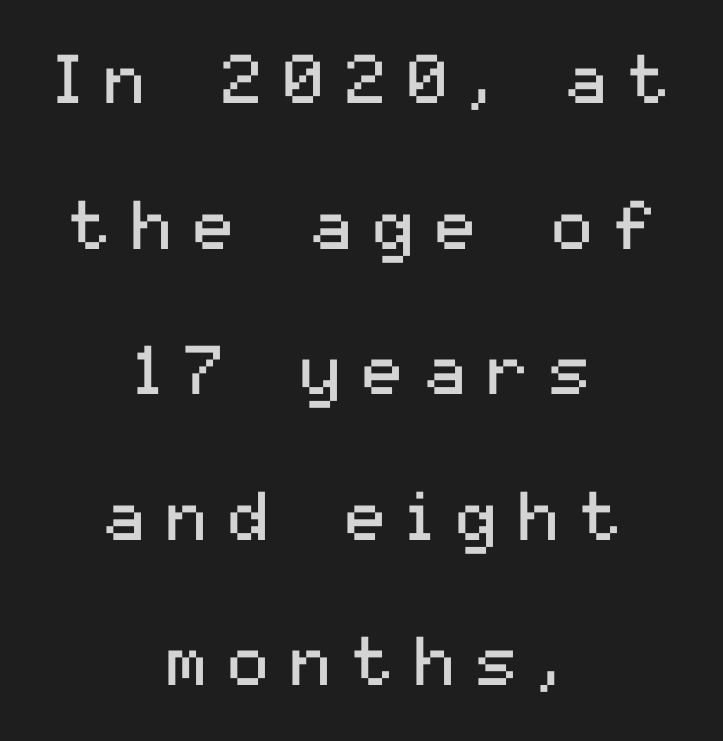
Here the glyphs are tracked loosely, breaking word shapes into spaced letters. Vertical strokes here are truly vertical. A typesetter would call this proportional, since set widths differ per character. The typesetting does not lean heavy: it is not bold.
